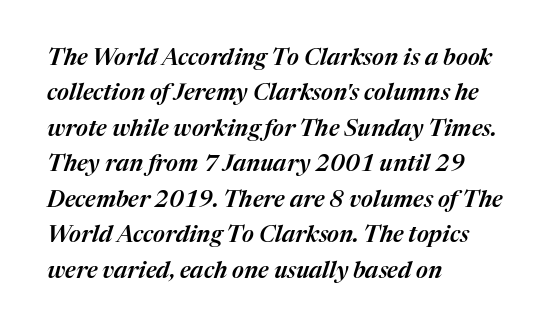
{"italic": "yes", "lean": "right", "slant_degrees": 17, "underline": "no", "align": "left", "line_spacing": "normal", "line_spacing_ratio": 1.54, "letter_spacing": "normal", "letter_spacing_em": 0.0, "glyph_px": 23}
